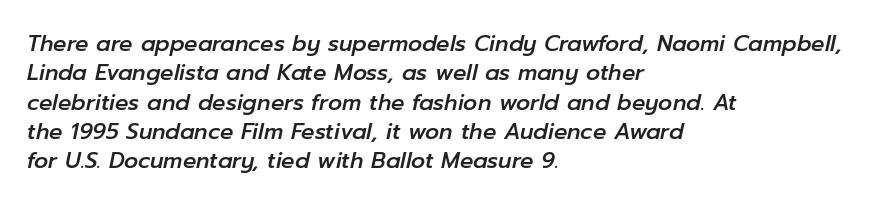
The image shows 22 px text type, italic (leaning right); set left-aligned, normal line spacing (1.33x), normal letter spacing, not underlined.
